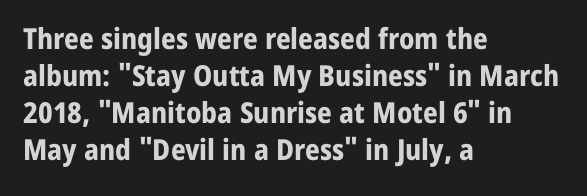
{"serif": "no", "italic": "no", "bold": "yes", "weight": "bold", "width": "normal", "stroke_contrast": "low", "x_height": "medium", "monospaced": "no", "underline": "no", "align": "left", "line_spacing": "normal", "line_spacing_ratio": 1.28, "letter_spacing": "normal", "letter_spacing_em": 0.0, "glyph_px": 29}
